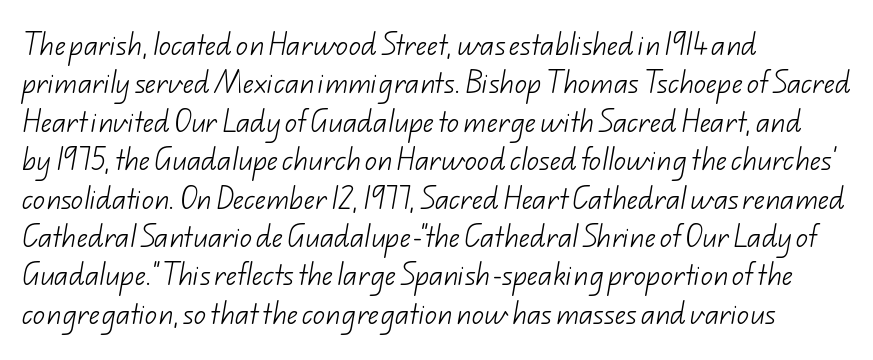
Q: Is the text bold? A: No.
Q: Is the text underlined? A: No.
Q: How is the paragraph aligned? A: Left-aligned.
Q: Is the spacing between letters normal or unusually wide? A: Normal.
Q: Is the spacing between lines tight, normal or loose? A: Normal.
